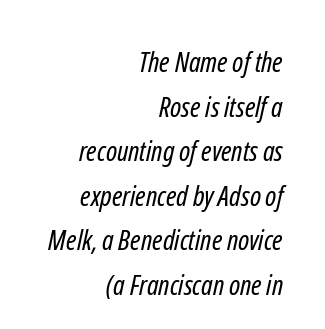
Q: Is the text bold? A: No.
Q: Is the typeface a serif or a sans-serif typeface? A: Sans-serif.
Q: Is the text underlined? A: No.
Q: How is the paragraph aligned? A: Right-aligned.
Q: Is the spacing between letters normal or unusually wide? A: Normal.
Q: Is the spacing between lines tight, normal or loose? A: Normal.
Q: Width (condensed, normal, or wide)? A: Condensed.
Q: Stroke contrast? A: Low.
Q: x-height? A: Medium.
Q: Monospaced? A: No.
